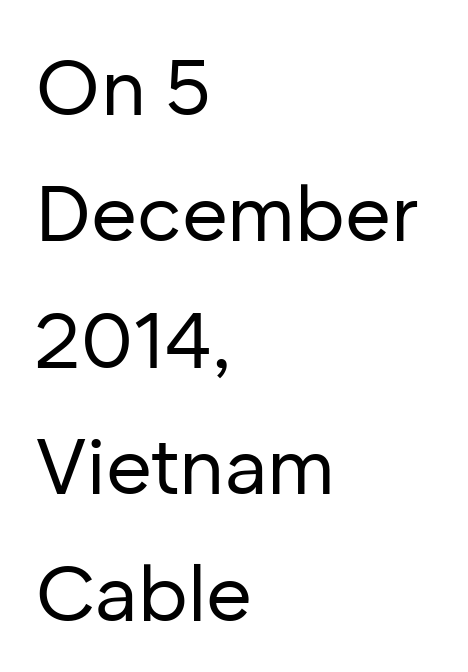
{"serif": "no", "italic": "no", "bold": "no", "weight": "regular", "width": "normal", "stroke_contrast": "low", "x_height": "medium", "monospaced": "no", "underline": "no", "align": "left", "line_spacing": "normal", "line_spacing_ratio": 1.6, "letter_spacing": "normal", "letter_spacing_em": 0.0, "glyph_px": 79}
